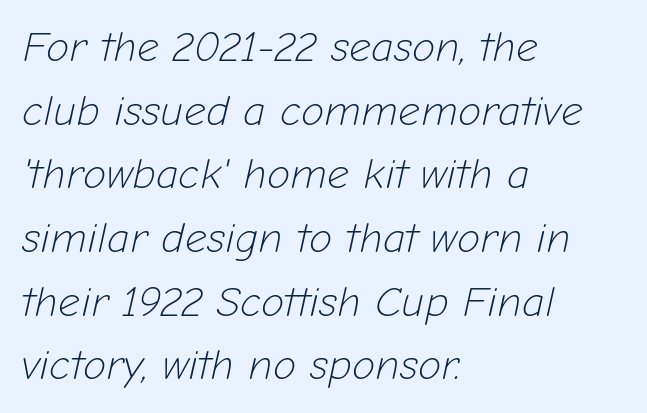
Q: Is the text bold? A: No.
Q: Is the text italic (slanted)? A: Yes, it leans right by about 12 degrees.
Q: Is the text underlined? A: No.
Q: How is the paragraph aligned? A: Left-aligned.
Q: Is the spacing between letters normal or unusually wide? A: Normal.
Q: Is the spacing between lines tight, normal or loose? A: Normal.
Q: Width (condensed, normal, or wide)? A: Normal.
Q: Stroke contrast? A: Low.
Q: x-height? A: Medium.
Q: Monospaced? A: No.
